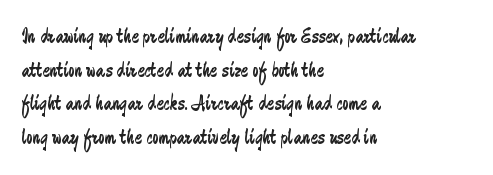
{"bold": "no", "underline": "no", "align": "left", "line_spacing": "normal", "line_spacing_ratio": 1.53, "letter_spacing": "normal", "letter_spacing_em": 0.0, "glyph_px": 22}
